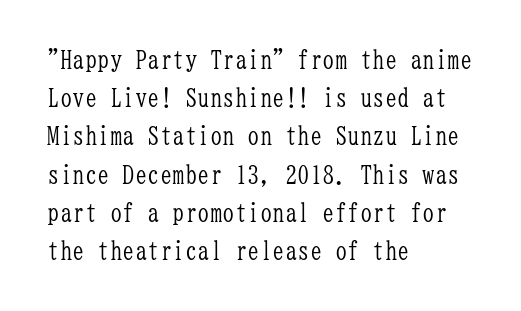
The glyphs are unaccompanied by any horizontal stroke below them. Posture: vertical. These lines keep a tight, regular rhythm from letter to letter. Interline gaps are of average width in this sample. The paragraph shown leans on its left margin.
